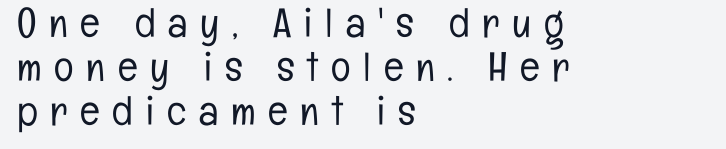
{"serif": "no", "italic": "no", "bold": "no", "weight": "light", "width": "condensed", "stroke_contrast": "low", "x_height": "medium", "monospaced": "no", "underline": "no", "align": "left", "line_spacing": "tight", "line_spacing_ratio": 1.07, "letter_spacing": "wide", "letter_spacing_em": 0.31, "glyph_px": 41}
